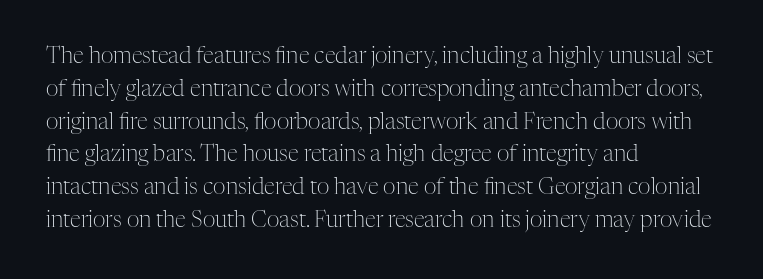
Descender tails drop into unmarked territory. Vertically, the passage feels balanced, rows spaced as you'd expect. The typesetter chose a ragged-right arrangement here. The typography opts for an upright posture over an oblique one. The rendering keeps characters at their native spacing. Stroke mass is kept to a normal reading level or below.
